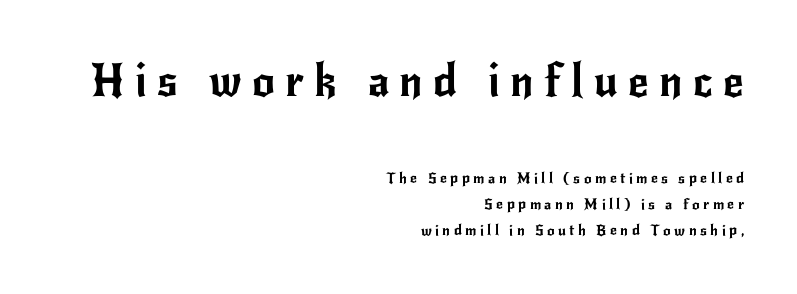
The ragged edge is on the left, which tells us the setting is flush right. The letters advance in unequal steps, a hallmark of proportional type. Check where the strokes stop: nothing finishes them off — pure sans. The initial chunk of copy outweighs the following chunk in type size.
